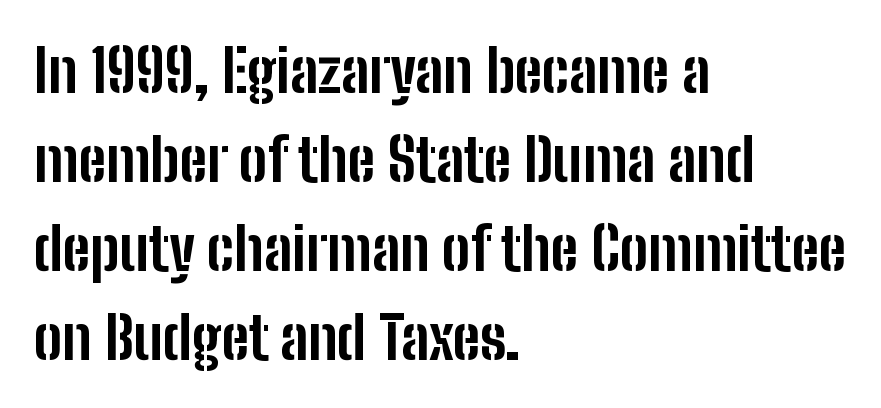
Q: Is the text bold? A: Yes.
Q: Is the text italic (slanted)? A: No, it is upright.
Q: Is the typeface a serif or a sans-serif typeface? A: Sans-serif.
Q: Is the text underlined? A: No.
Q: How is the paragraph aligned? A: Left-aligned.
Q: Is the spacing between letters normal or unusually wide? A: Normal.
Q: Is the spacing between lines tight, normal or loose? A: Normal.
Q: Width (condensed, normal, or wide)? A: Condensed.
Q: Stroke contrast? A: Low.
Q: x-height? A: Medium.
Q: Monospaced? A: No.
